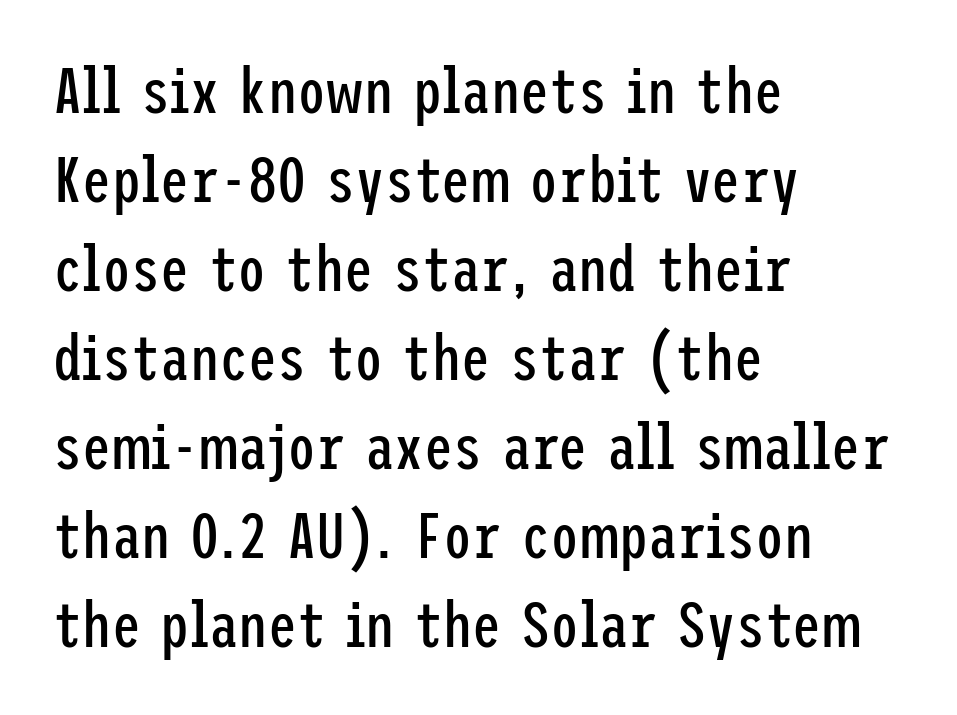
Q: Is the text bold? A: No.
Q: Is the text italic (slanted)? A: No, it is upright.
Q: Is the typeface a serif or a sans-serif typeface? A: Sans-serif.
Q: Is the text underlined? A: No.
Q: How is the paragraph aligned? A: Left-aligned.
Q: Is the spacing between letters normal or unusually wide? A: Normal.
Q: Is the spacing between lines tight, normal or loose? A: Normal.
Q: Width (condensed, normal, or wide)? A: Condensed.
Q: Stroke contrast? A: Low.
Q: x-height? A: Medium.
